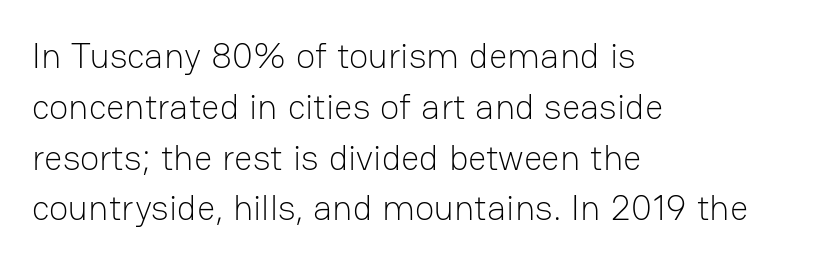
Q: Is the text bold? A: No.
Q: Is the text italic (slanted)? A: No, it is upright.
Q: Is the typeface a serif or a sans-serif typeface? A: Sans-serif.
Q: Is the text underlined? A: No.
Q: How is the paragraph aligned? A: Left-aligned.
Q: Is the spacing between letters normal or unusually wide? A: Normal.
Q: Is the spacing between lines tight, normal or loose? A: Normal.
Q: Width (condensed, normal, or wide)? A: Normal.
Q: Stroke contrast? A: Low.
Q: x-height? A: Medium.
Q: Monospaced? A: No.
